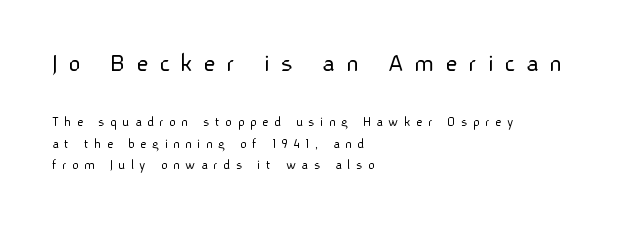
The image shows 27 px text type, upright; set left-aligned, normal line spacing (1.56x), unusually wide letter spacing (+0.39 em), not underlined; the first (top) block is 1.93x larger.
